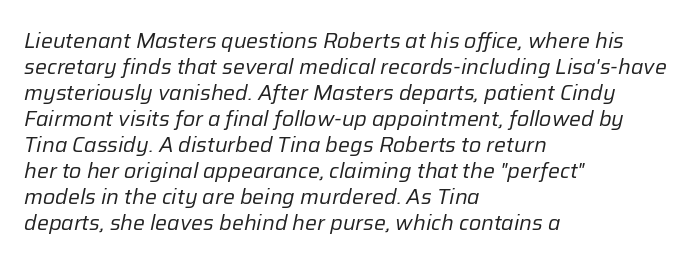
{"italic": "yes", "lean": "right", "slant_degrees": 12, "bold": "no", "underline": "no", "align": "left", "line_spacing_ratio": 1.24, "letter_spacing": "normal", "letter_spacing_em": 0.0, "glyph_px": 21}
